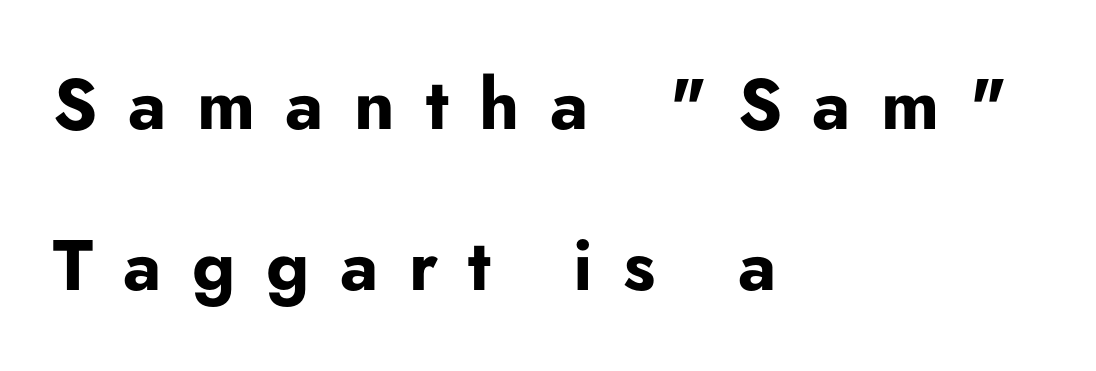
{"serif": "no", "italic": "no", "bold": "yes", "weight": "bold", "width": "normal", "stroke_contrast": "low", "x_height": "small", "monospaced": "no", "underline": "no", "align": "left", "line_spacing": "loose", "line_spacing_ratio": 2.27, "letter_spacing": "wide", "letter_spacing_em": 0.43, "glyph_px": 71}
